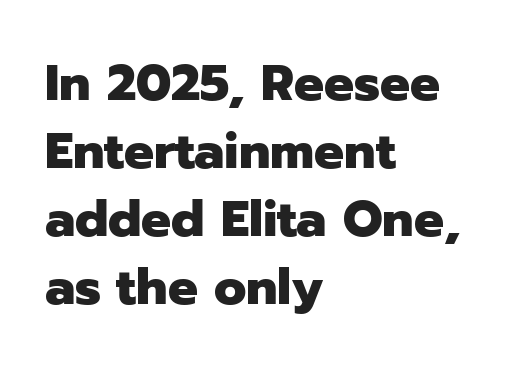
Q: Is the text bold? A: Yes.
Q: Is the text italic (slanted)? A: No, it is upright.
Q: Is the typeface a serif or a sans-serif typeface? A: Sans-serif.
Q: Is the text underlined? A: No.
Q: How is the paragraph aligned? A: Left-aligned.
Q: Is the spacing between letters normal or unusually wide? A: Normal.
Q: Is the spacing between lines tight, normal or loose? A: Normal.
Q: Width (condensed, normal, or wide)? A: Normal.
Q: Stroke contrast? A: Low.
Q: x-height? A: Medium.
Q: Monospaced? A: No.
